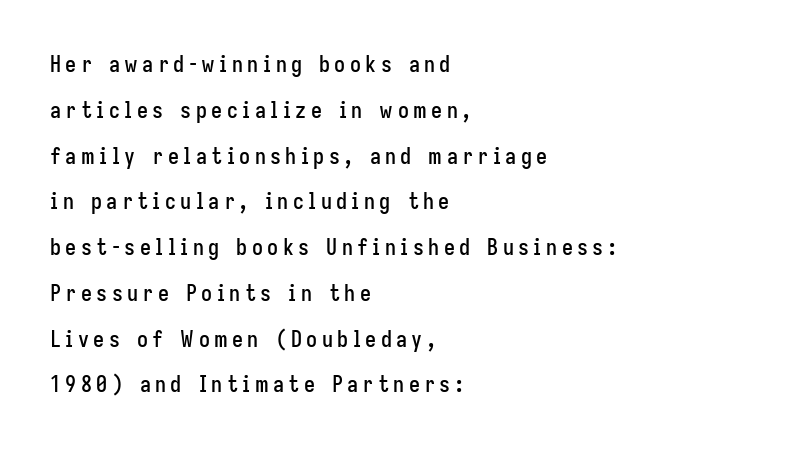
Q: Is the text italic (slanted)? A: No, it is upright.
Q: Is the text underlined? A: No.
Q: How is the paragraph aligned? A: Left-aligned.
Q: Is the spacing between letters normal or unusually wide? A: Unusually wide.
Q: Is the spacing between lines tight, normal or loose? A: Loose.
